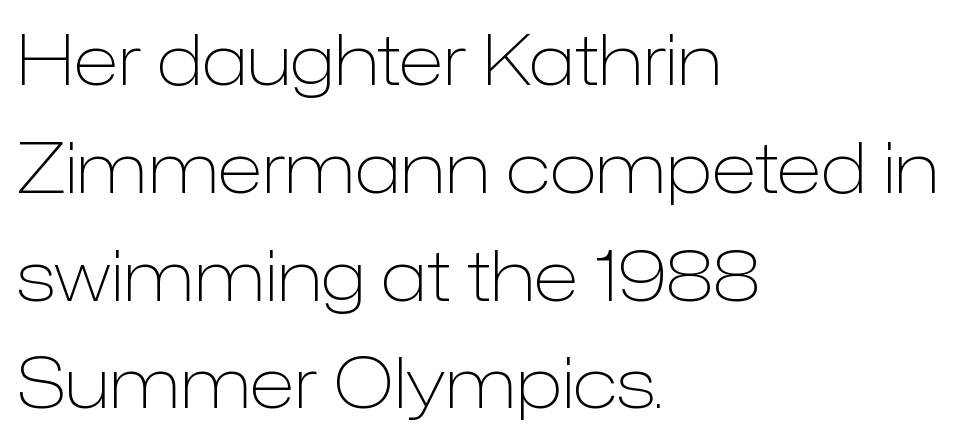
{"serif": "no", "italic": "no", "bold": "no", "weight": "light", "width": "normal", "stroke_contrast": "low", "x_height": "medium", "monospaced": "no", "underline": "no", "align": "left", "line_spacing": "normal", "line_spacing_ratio": 1.54, "letter_spacing": "normal", "letter_spacing_em": 0.0, "glyph_px": 70}
